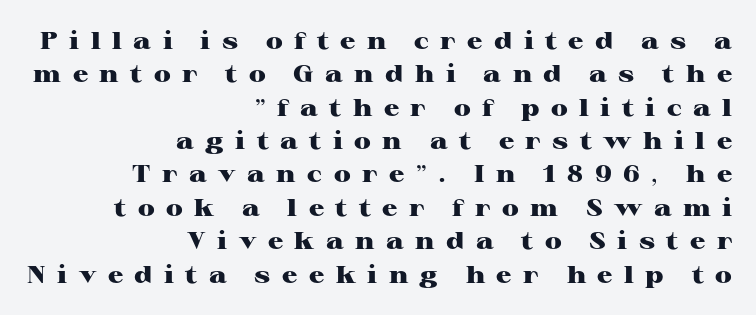
Q: Is the text bold? A: Yes.
Q: Is the text italic (slanted)? A: No, it is upright.
Q: Is the text underlined? A: No.
Q: How is the paragraph aligned? A: Right-aligned.
Q: Is the spacing between letters normal or unusually wide? A: Unusually wide.
Q: Is the spacing between lines tight, normal or loose? A: Normal.
